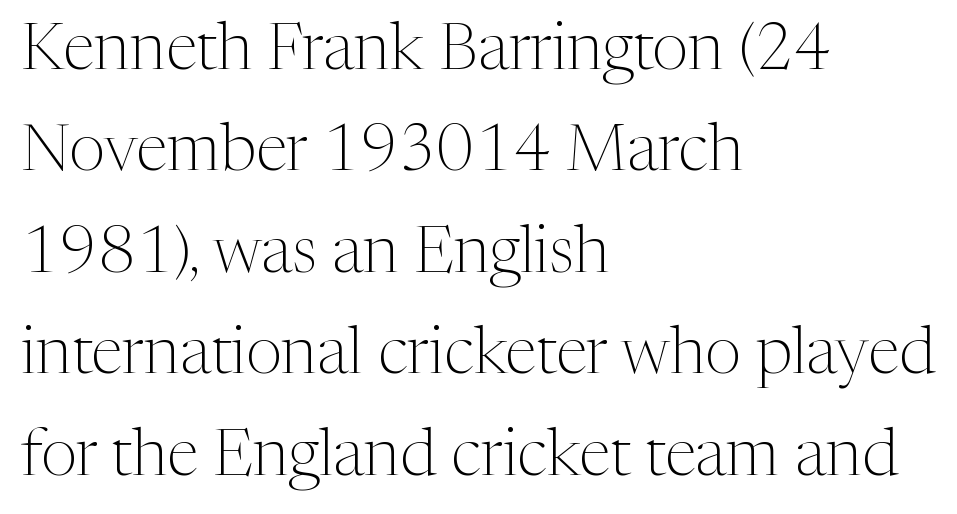
Q: Is the text bold? A: No.
Q: Is the text italic (slanted)? A: No, it is upright.
Q: Is the typeface a serif or a sans-serif typeface? A: Serif.
Q: Is the text underlined? A: No.
Q: How is the paragraph aligned? A: Left-aligned.
Q: Is the spacing between letters normal or unusually wide? A: Normal.
Q: Is the spacing between lines tight, normal or loose? A: Normal.
Q: Width (condensed, normal, or wide)? A: Normal.
Q: Stroke contrast? A: Medium.
Q: x-height? A: Medium.
Q: Monospaced? A: No.
